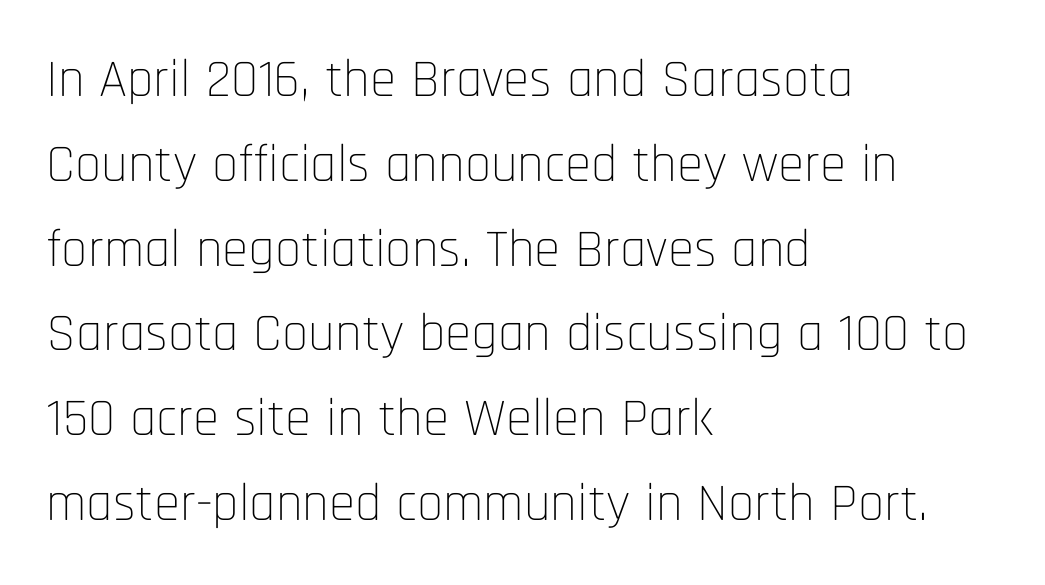
Q: Is the text bold? A: No.
Q: Is the text italic (slanted)? A: No, it is upright.
Q: Is the typeface a serif or a sans-serif typeface? A: Sans-serif.
Q: Is the text underlined? A: No.
Q: How is the paragraph aligned? A: Left-aligned.
Q: Is the spacing between letters normal or unusually wide? A: Normal.
Q: Is the spacing between lines tight, normal or loose? A: Normal.
Q: Width (condensed, normal, or wide)? A: Condensed.
Q: Stroke contrast? A: Low.
Q: x-height? A: Large.
Q: Monospaced? A: No.
